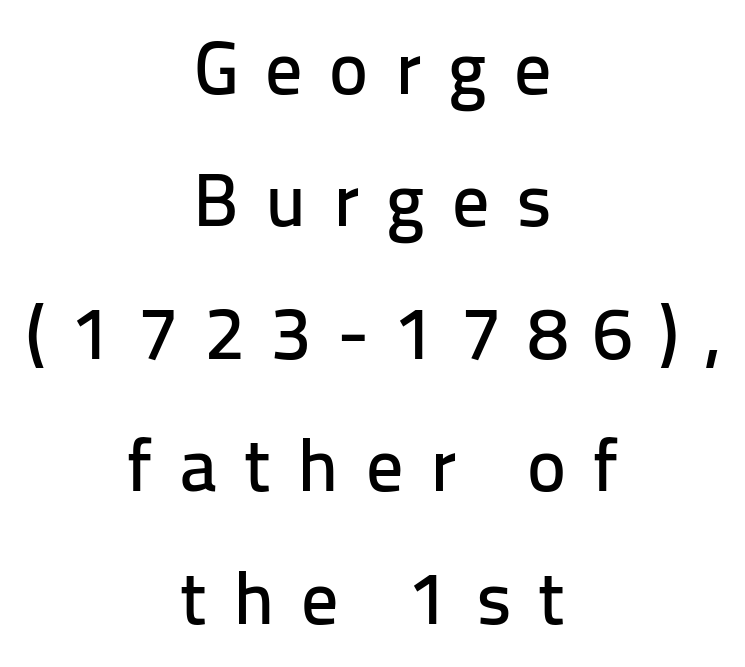
The image shows 74 px sans-serif type, upright; set centered, line spacing 1.79x, unusually wide letter spacing (+0.36 em), not underlined; low stroke contrast and a medium x-height.
